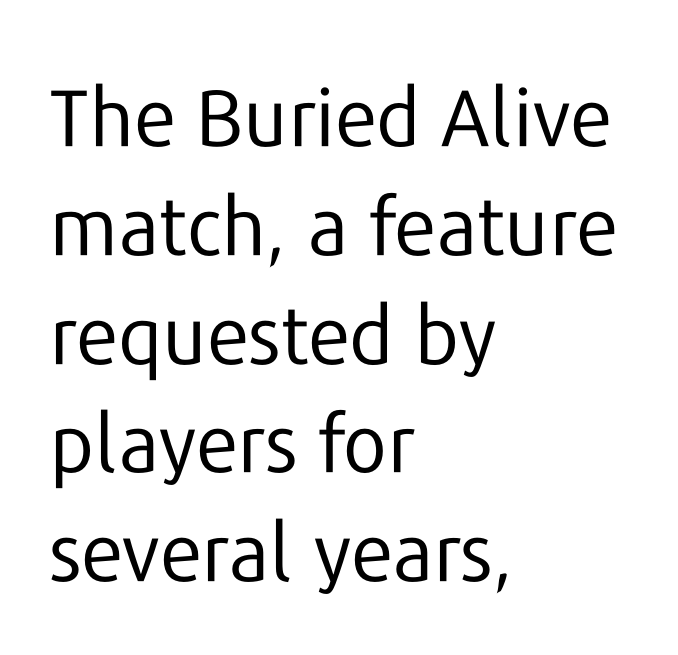
The image shows 80 px regular-weight sans-serif type, upright; set left-aligned, normal line spacing (1.36x), normal letter spacing, not underlined; low stroke contrast and a medium x-height.
